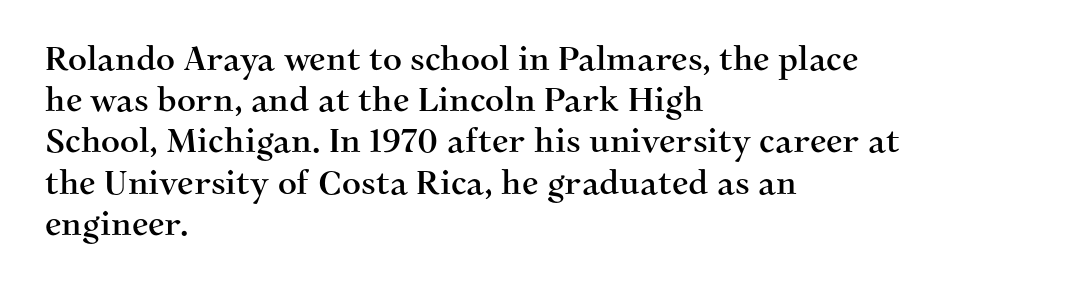
Old-style or modern, the face here clearly has serifs. Horizontal bands of white between lines are of average thickness. The letters advance in unequal steps, a hallmark of proportional type. Caption: multi-line text, flush left, ragged right.
